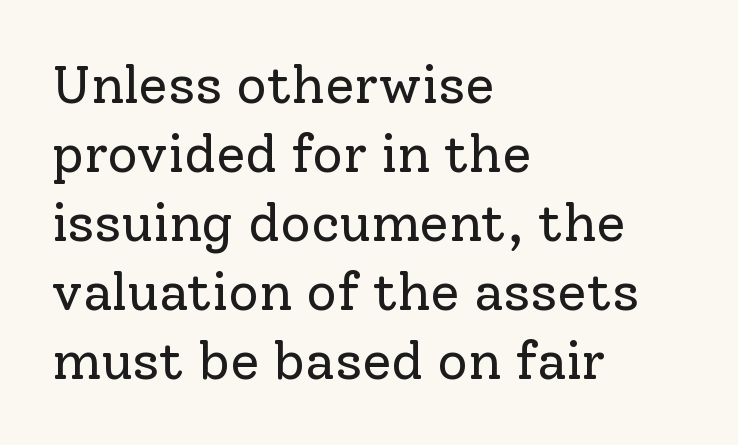
Q: Is the text bold? A: No.
Q: Is the text italic (slanted)? A: No, it is upright.
Q: Is the typeface a serif or a sans-serif typeface? A: Serif.
Q: Is the text underlined? A: No.
Q: How is the paragraph aligned? A: Left-aligned.
Q: Is the spacing between letters normal or unusually wide? A: Normal.
Q: Is the spacing between lines tight, normal or loose? A: Normal.
Q: Width (condensed, normal, or wide)? A: Normal.
Q: Stroke contrast? A: Low.
Q: x-height? A: Medium.
Q: Monospaced? A: No.
